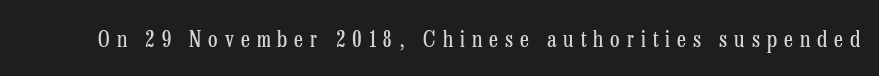
Q: Is the text bold? A: No.
Q: Is the text italic (slanted)? A: No, it is upright.
Q: Is the text underlined? A: No.
Q: Is the spacing between letters normal or unusually wide? A: Unusually wide.
